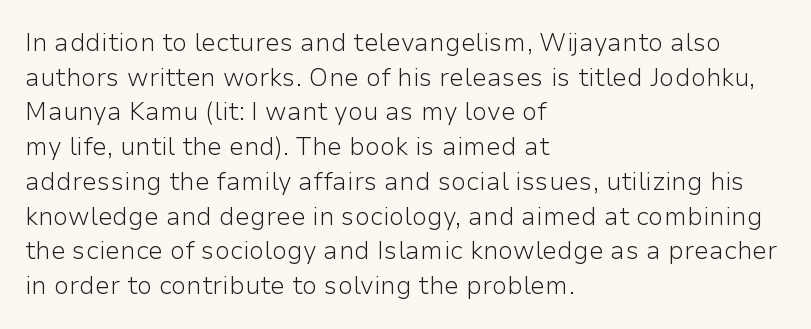
The letters stand straight up with perfectly vertical stems. The typesetter chose a ragged-right arrangement here. What's the leading like? Ordinary, nothing unusual. Nothing unusual about the tracking: characters are spaced as the font intends. Is the stroke heavy? The answer is a plain regular-or-lighter.
